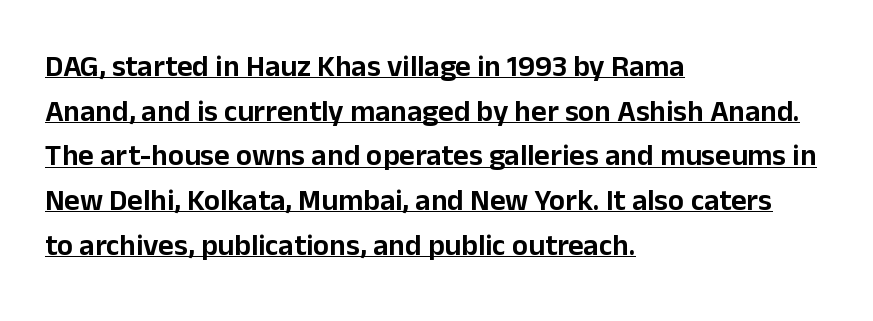
The rows are spaced the way most documents space them. No feet cap the strokes, marking this as sans-serif type. Is the block centered? No — it sits flush against the left margin. Italic: no, the glyphs are upright roman. Proportional: the letters do not fall into vertical columns.
